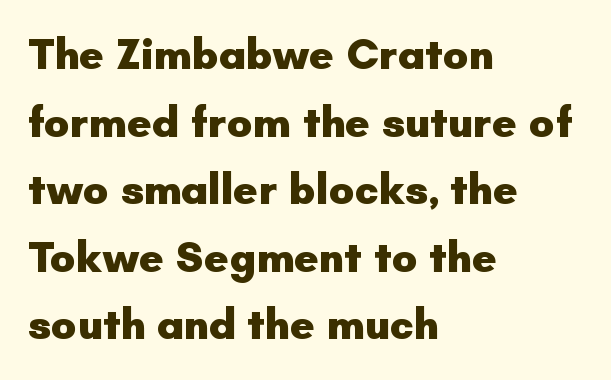
The rendering uses natural spacing where letterforms have individual widths. Compared with typical body copy, the letter spacing here is the same. Successive baselines arrive at the customary interval. The foot of each line stays bare and open.
